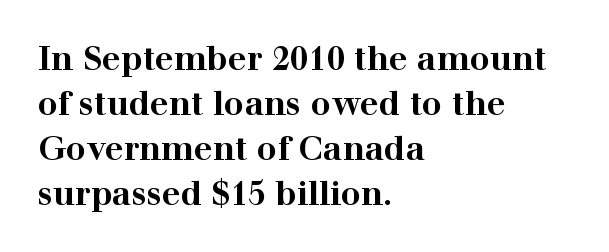
The image shows 33 px bold, wide serif type, upright; set left-aligned, normal line spacing (1.36x), normal letter spacing, not underlined; high stroke contrast and a medium x-height.
